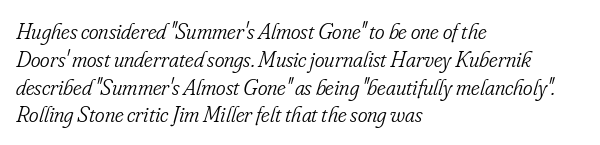
{"italic": "yes", "lean": "right", "slant_degrees": 16, "bold": "no", "underline": "no", "align": "left", "line_spacing_ratio": 1.21, "letter_spacing": "normal", "letter_spacing_em": 0.0, "glyph_px": 23}
